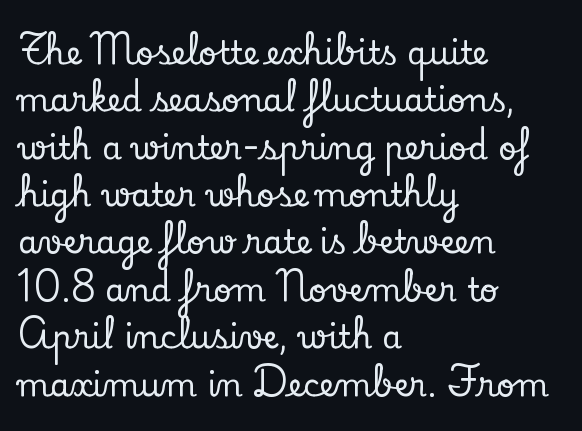
Here the designer chose a conventional face with non-uniform glyph widths. Are there feet on the stems? There are — it's a serif. The lines are quadded left. Reading down the column, the eye jumps a familiar distance to each next line. Underline: absent. This sample uses an upright cut, with every glyph sitting square on the baseline.
